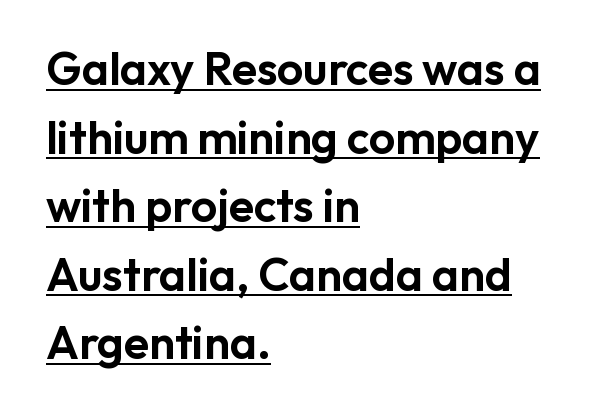
Q: Is the text italic (slanted)? A: No, it is upright.
Q: Is the typeface a serif or a sans-serif typeface? A: Sans-serif.
Q: Is the text underlined? A: Yes.
Q: How is the paragraph aligned? A: Left-aligned.
Q: Is the spacing between letters normal or unusually wide? A: Normal.
Q: Is the spacing between lines tight, normal or loose? A: Normal.
Q: Width (condensed, normal, or wide)? A: Normal.
Q: Stroke contrast? A: Low.
Q: x-height? A: Medium.
Q: Monospaced? A: No.
